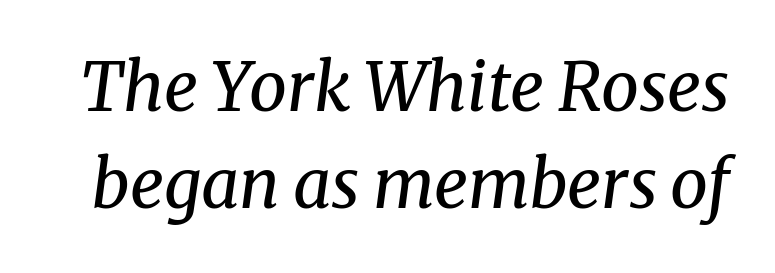
{"serif": "yes", "italic": "yes", "lean": "right", "slant_degrees": 8, "bold": "no", "weight": "regular", "width": "normal", "stroke_contrast": "medium", "x_height": "medium", "monospaced": "no", "underline": "no", "line_spacing": "normal", "line_spacing_ratio": 1.45, "letter_spacing": "normal", "letter_spacing_em": 0.0, "glyph_px": 67}
